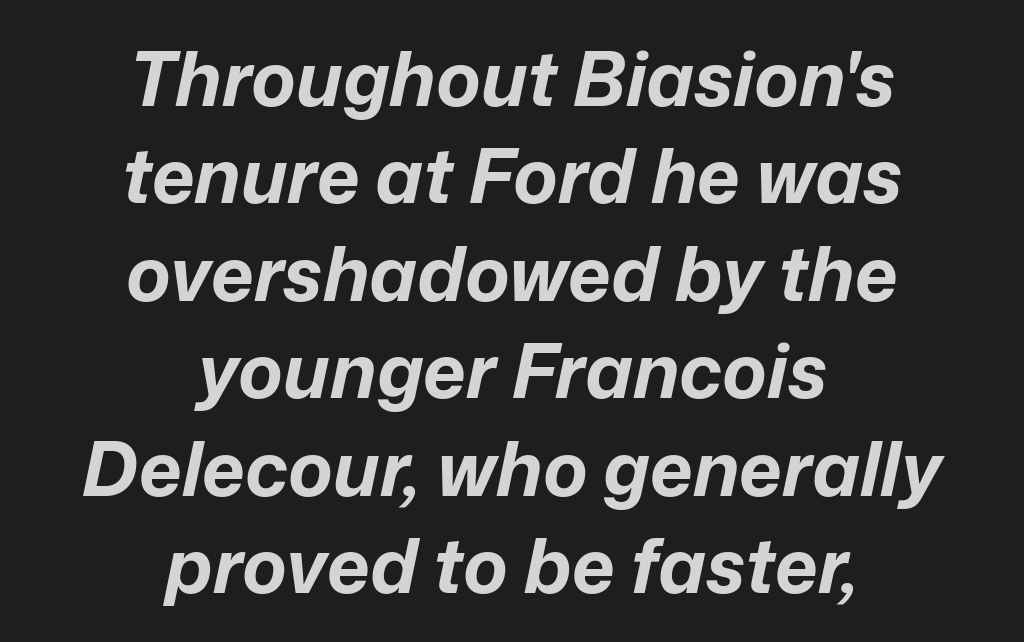
{"italic": "yes", "lean": "right", "slant_degrees": 12, "bold": "yes", "weight": "bold", "width": "normal", "stroke_contrast": "low", "x_height": "medium", "monospaced": "no", "underline": "no", "align": "center", "line_spacing": "normal", "line_spacing_ratio": 1.3, "letter_spacing": "normal", "letter_spacing_em": 0.0, "glyph_px": 75}
